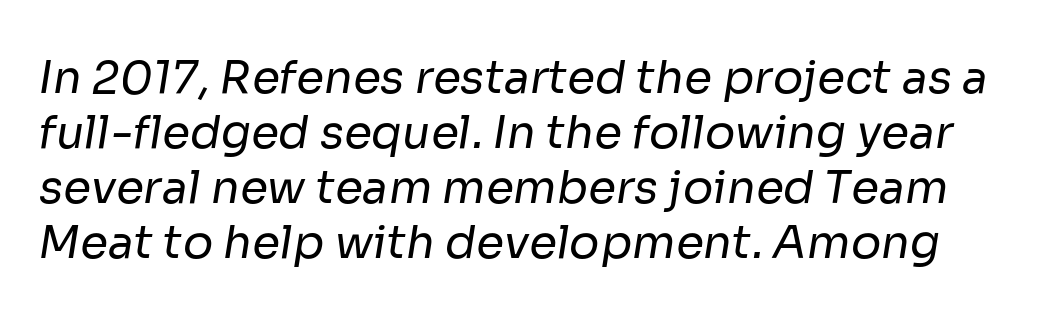
{"serif": "no", "bold": "no", "weight": "regular", "width": "normal", "stroke_contrast": "low", "x_height": "medium", "monospaced": "no", "underline": "no", "line_spacing_ratio": 1.22, "letter_spacing": "normal", "letter_spacing_em": 0.0, "glyph_px": 45}
